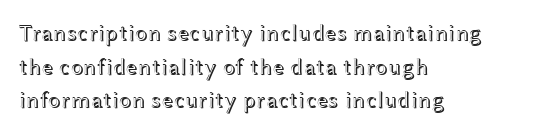
The image shows 23 px text type, upright; set left-aligned, normal line spacing (1.46x), normal letter spacing, not underlined.
